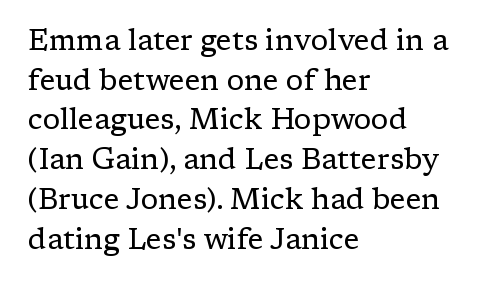
The image shows 29 px regular-weight serif type, upright; set left-aligned, normal line spacing (1.37x), normal letter spacing, not underlined; low stroke contrast and a medium x-height.
